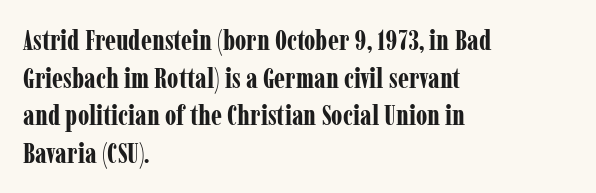
The image shows 28 px bold, condensed serif type, upright; set left-aligned, normal line spacing (1.34x), normal letter spacing, not underlined; low stroke contrast and a medium x-height.
